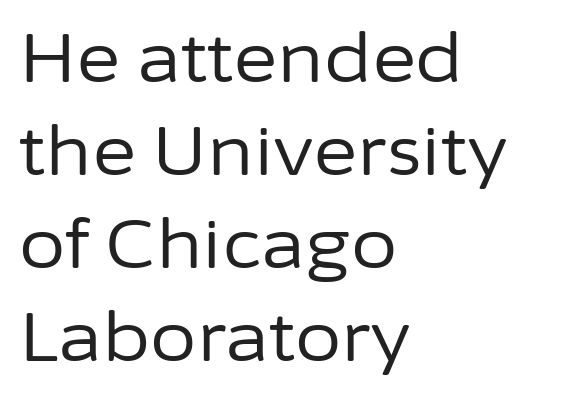
Decoration check: the copy has no underline. A light-to-regular cut is what we see here. Caption: multi-line text, flush left, ragged right. Vertical spacing — default. Ascenders rise straight up at ninety degrees. Varying glyph widths throughout — classic text-font behaviour.
